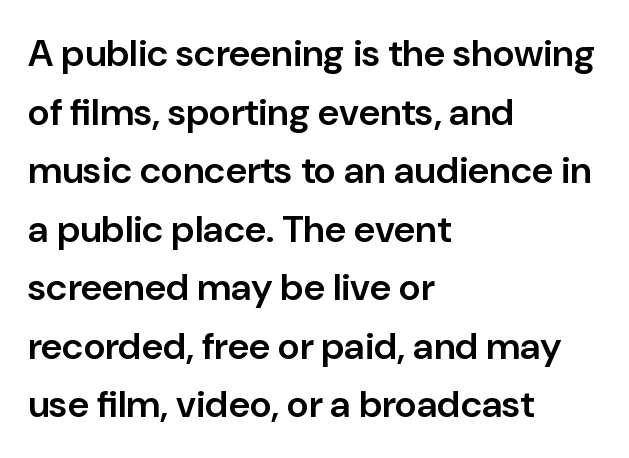
The image shows 38 px semibold sans-serif type, upright; set left-aligned, normal line spacing (1.54x), normal letter spacing, not underlined; low stroke contrast and a medium x-height.
